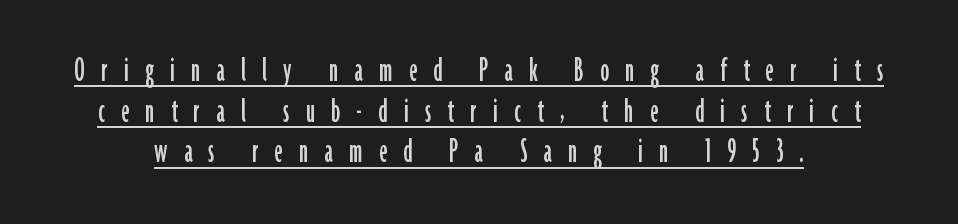
{"serif": "no", "italic": "no", "width": "condensed", "stroke_contrast": "low", "x_height": "medium", "monospaced": "no", "underline": "yes", "line_spacing": "tight", "line_spacing_ratio": 1.13, "letter_spacing": "wide", "letter_spacing_em": 0.45, "glyph_px": 36}
